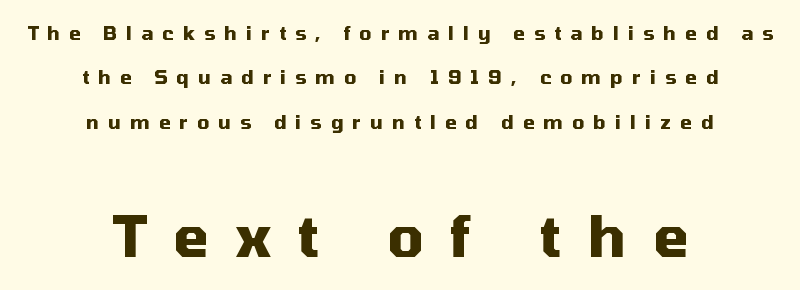
The image shows 57 px heavy sans-serif type, upright; set centered, loose line spacing (2.34x), unusually wide letter spacing (+0.47 em), not underlined; the second (bottom) block is 3.0x larger; medium stroke contrast and a medium x-height.
